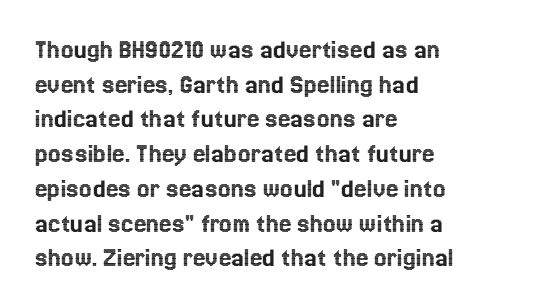
The specimen reads as upright at a glance. The gap between lines stays unmarked. The rendering uses natural spacing where letterforms have individual widths. Each line starts at the same left margin while the right side varies. You could call the tracking neutral — neither tight nor loose.
